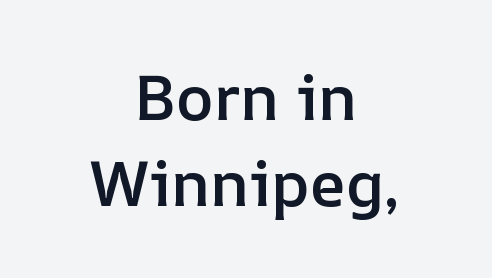
The image shows 63 px semibold type, upright; set centered, normal line spacing (1.36x), normal letter spacing, not underlined; low stroke contrast and a medium x-height.
